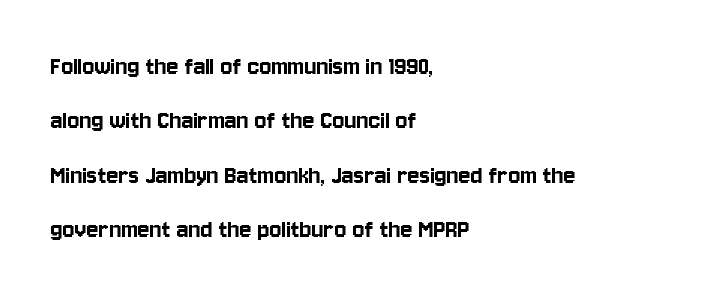
{"serif": "no", "italic": "no", "width": "condensed", "stroke_contrast": "low", "x_height": "large", "monospaced": "no", "underline": "no", "align": "left", "line_spacing": "loose", "line_spacing_ratio": 1.94, "letter_spacing": "normal", "letter_spacing_em": 0.0, "glyph_px": 28}
